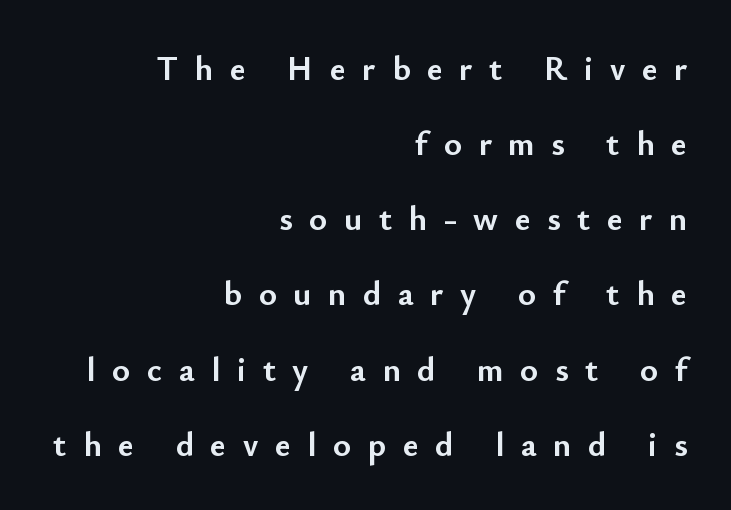
The image shows 34 px semibold sans-serif type, upright; set right-aligned, loose line spacing (2.21x), unusually wide letter spacing (+0.49 em), not underlined; low stroke contrast and a small x-height.
